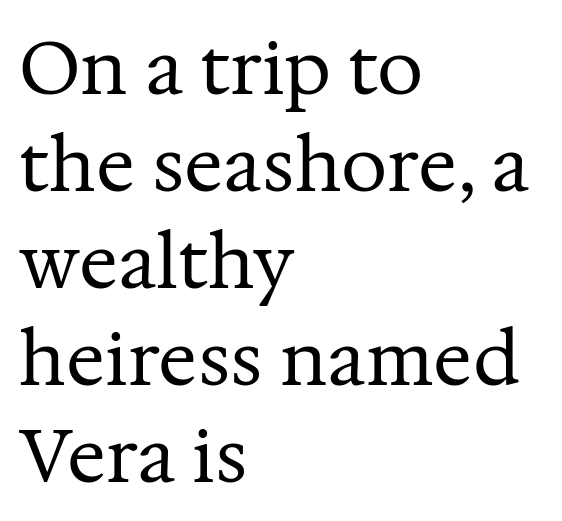
Q: Is the text bold? A: No.
Q: Is the text italic (slanted)? A: No, it is upright.
Q: Is the typeface a serif or a sans-serif typeface? A: Serif.
Q: Is the text underlined? A: No.
Q: How is the paragraph aligned? A: Left-aligned.
Q: Is the spacing between letters normal or unusually wide? A: Normal.
Q: Is the spacing between lines tight, normal or loose? A: Normal.
Q: Width (condensed, normal, or wide)? A: Normal.
Q: Stroke contrast? A: Medium.
Q: x-height? A: Medium.
Q: Monospaced? A: No.
